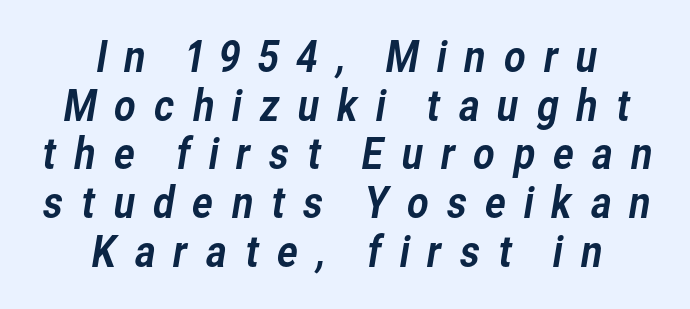
Spacing verdict: proportional, widths tailored to each character. Are there feet on the stems? There aren't — it's a sans. Glyph-to-glyph distance is far greater than everyday printed text. Beneath every word, the page is bare. The setting favours the middle, as headings and verse often do.
